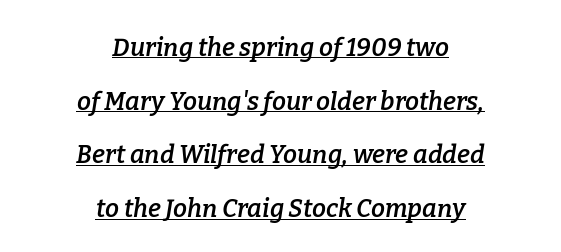
Q: Is the text bold? A: Semi-bold.
Q: Is the text italic (slanted)? A: Yes, it leans right by about 9 degrees.
Q: Is the text underlined? A: Yes.
Q: How is the paragraph aligned? A: Centered.
Q: Is the spacing between letters normal or unusually wide? A: Normal.
Q: Is the spacing between lines tight, normal or loose? A: Loose.
